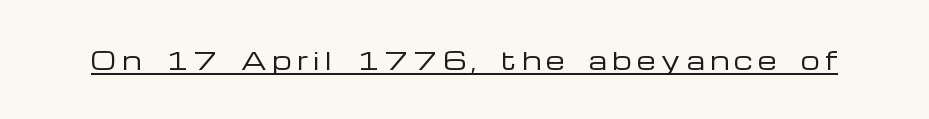
The image shows 24 px text type, upright; set unusually wide letter spacing (+0.24 em), underlined.
